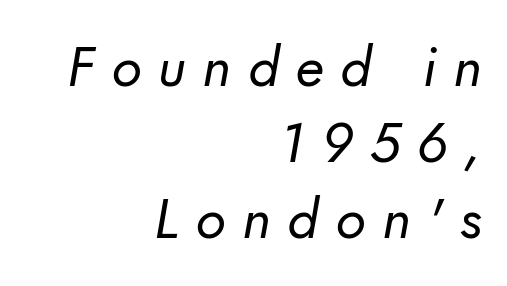
The image shows 56 px regular-weight sans-serif type; set right-aligned, normal line spacing (1.36x), unusually wide letter spacing (+0.3 em), not underlined; low stroke contrast and a small x-height.
